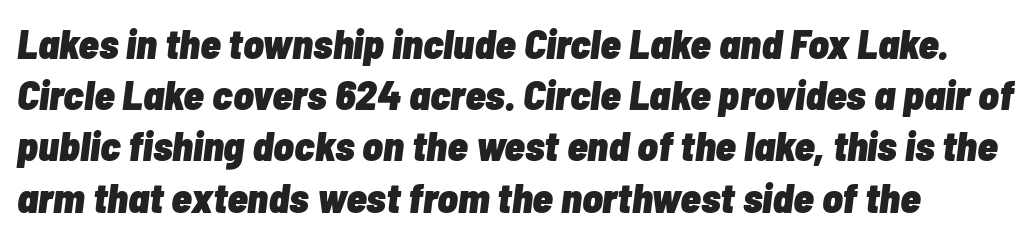
Q: Is the text bold? A: Yes.
Q: Is the text italic (slanted)? A: Yes, it leans right by about 7 degrees.
Q: Is the text underlined? A: No.
Q: Is the spacing between letters normal or unusually wide? A: Normal.
Q: Width (condensed, normal, or wide)? A: Condensed.
Q: Stroke contrast? A: Low.
Q: x-height? A: Medium.
Q: Monospaced? A: No.
